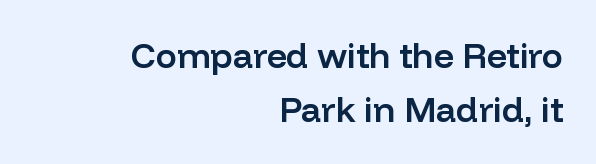
The image shows 35 px semibold sans-serif type, upright; set right-aligned, normal line spacing (1.53x), normal letter spacing, not underlined; low stroke contrast and a medium x-height.
